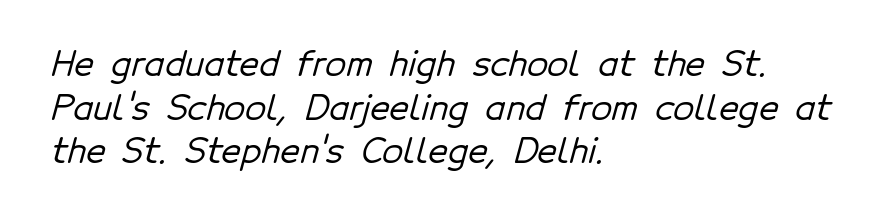
Q: Is the typeface a serif or a sans-serif typeface? A: Sans-serif.
Q: Is the text underlined? A: No.
Q: How is the paragraph aligned? A: Left-aligned.
Q: Is the spacing between letters normal or unusually wide? A: Normal.
Q: Is the spacing between lines tight, normal or loose? A: Normal.
Q: Width (condensed, normal, or wide)? A: Normal.
Q: Stroke contrast? A: Low.
Q: x-height? A: Medium.
Q: Monospaced? A: No.
